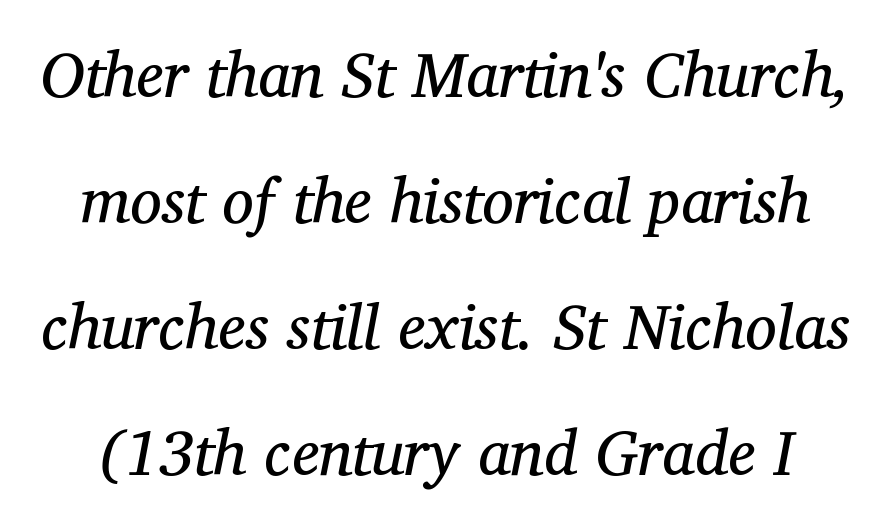
Q: Is the text bold? A: No.
Q: Is the text italic (slanted)? A: Yes, it leans right by about 12 degrees.
Q: Is the typeface a serif or a sans-serif typeface? A: Serif.
Q: Is the text underlined? A: No.
Q: Is the spacing between letters normal or unusually wide? A: Normal.
Q: Is the spacing between lines tight, normal or loose? A: Loose.
Q: Width (condensed, normal, or wide)? A: Normal.
Q: Stroke contrast? A: Medium.
Q: x-height? A: Medium.
Q: Monospaced? A: No.
